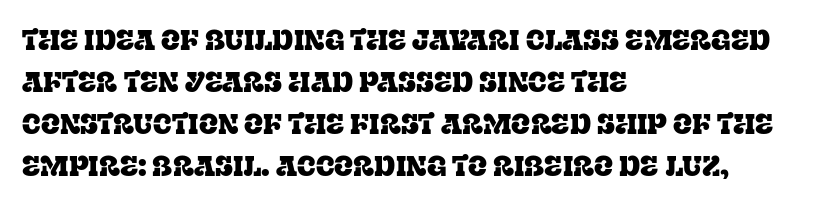
Is this a fixed-width face? No — the glyphs have proportional, varying widths. Honestly, the row spacing looks completely unremarkable. The paragraph has a hard left edge and a soft right edge. The foot of each line stays bare and open. The rendering keeps characters at their native spacing. Regarding serifs, this sample has them.
